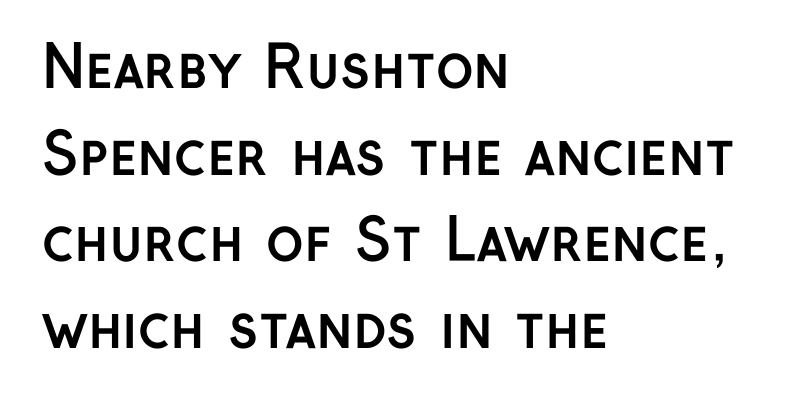
The image shows 57 px semibold sans-serif type, upright; set left-aligned, normal line spacing (1.52x), normal letter spacing, not underlined; low stroke contrast and a medium x-height.
